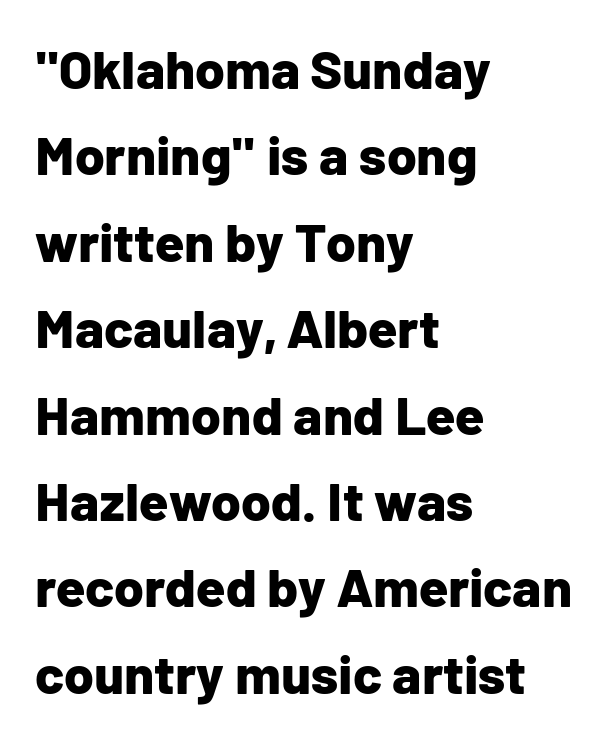
Observe the ordinary spacing: letters are neighbours, not strangers. Strong, thick strokes mark this as bold type. The lettering holds an erect, upright posture throughout. You can tell from the bare stems that sans-serif type was used. Varying glyph widths throughout — classic text-font behaviour.
